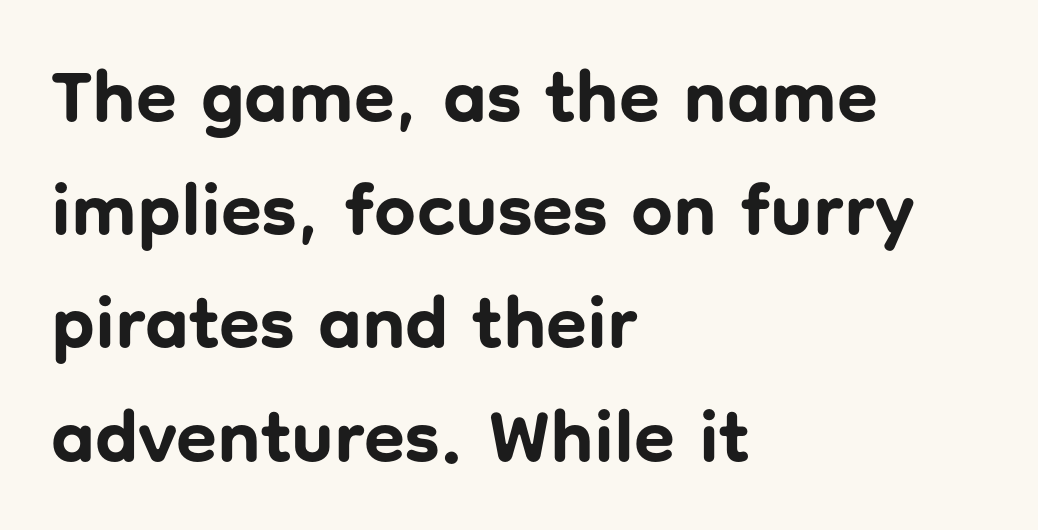
Q: Is the text bold? A: Yes.
Q: Is the text italic (slanted)? A: No, it is upright.
Q: Is the typeface a serif or a sans-serif typeface? A: Sans-serif.
Q: Is the text underlined? A: No.
Q: How is the paragraph aligned? A: Left-aligned.
Q: Is the spacing between letters normal or unusually wide? A: Normal.
Q: Is the spacing between lines tight, normal or loose? A: Normal.
Q: Width (condensed, normal, or wide)? A: Normal.
Q: Stroke contrast? A: Low.
Q: x-height? A: Medium.
Q: Monospaced? A: No.
